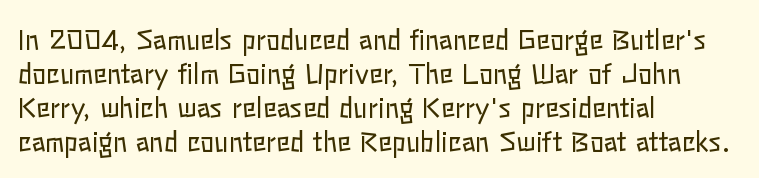
Descenders are the only things crossing below the line. All the whitespace from short lines collects on the right. Characters remain perfectly vertical along every line. The letters sit at their default tracking, neither squeezed nor spread.
